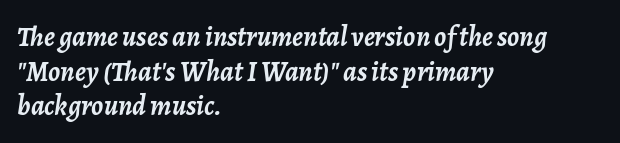
Notice how the stems are inclined rather than vertical — that's the hallmark of italics. Typeset ragged right — the left edge is the straight one. Emphasis by weight is at full strength: bold. Each row of text sits above clean, open space.
